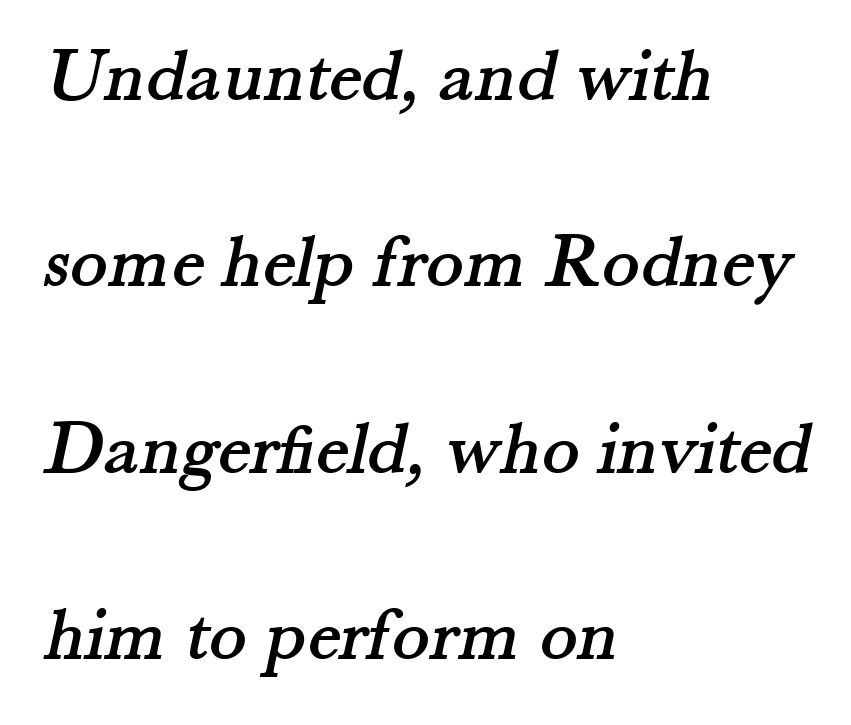
Think of a printed novel: that variable character pitch is what you see here. Honestly, the letter spacing is just normal — you wouldn't notice it. Letters rest on an invisible, unmarked baseline. Regarding serifs, this sample has them. Rows of type keep a wide berth in the vertical direction.
